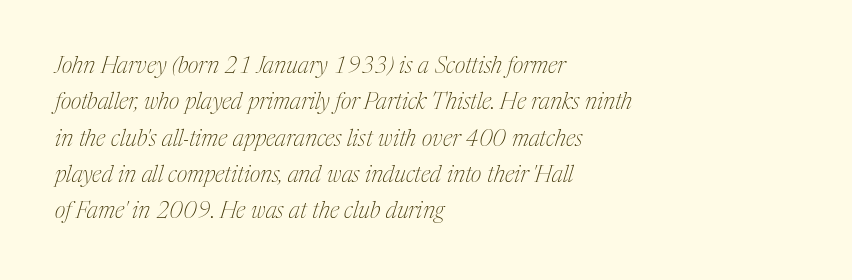
{"italic": "yes", "lean": "right", "slant_degrees": 17, "bold": "no", "underline": "no", "align": "left", "line_spacing": "normal", "line_spacing_ratio": 1.58, "letter_spacing": "normal", "letter_spacing_em": 0.0, "glyph_px": 23}
